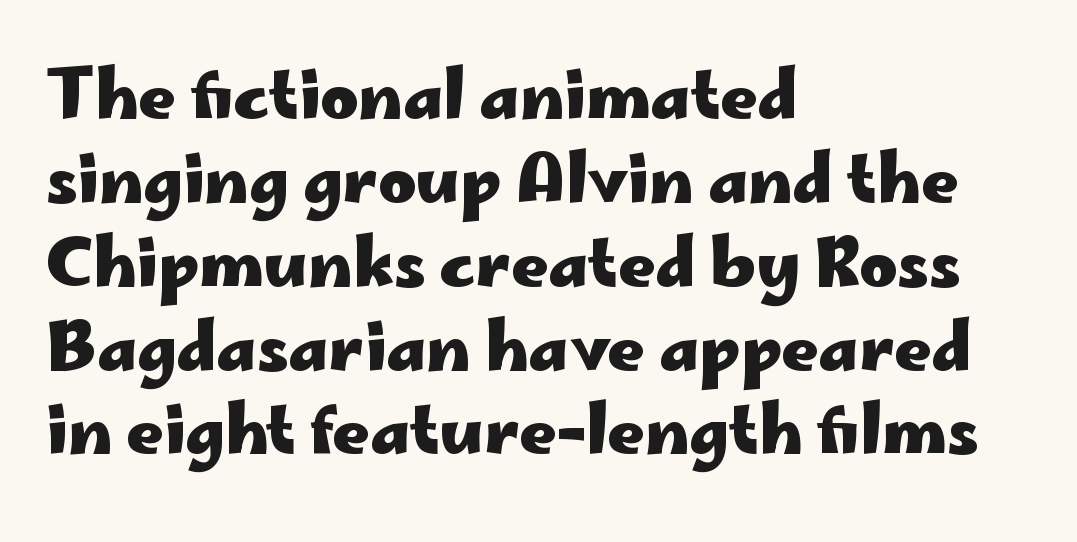
Q: Is the text bold? A: Yes.
Q: Is the text italic (slanted)? A: No, it is upright.
Q: Is the typeface a serif or a sans-serif typeface? A: Sans-serif.
Q: Is the text underlined? A: No.
Q: How is the paragraph aligned? A: Left-aligned.
Q: Is the spacing between letters normal or unusually wide? A: Normal.
Q: Is the spacing between lines tight, normal or loose? A: Normal.
Q: Width (condensed, normal, or wide)? A: Wide.
Q: Stroke contrast? A: Low.
Q: x-height? A: Small.
Q: Monospaced? A: No.
